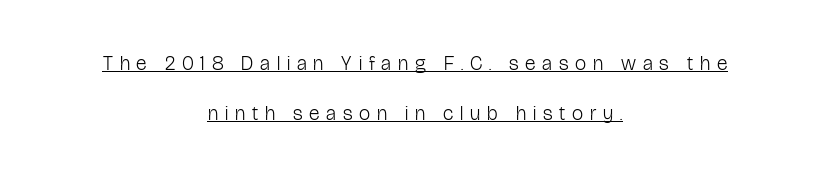
The image shows 20 px text type, upright; set centered, loose line spacing (2.49x), unusually wide letter spacing (+0.34 em), underlined.
